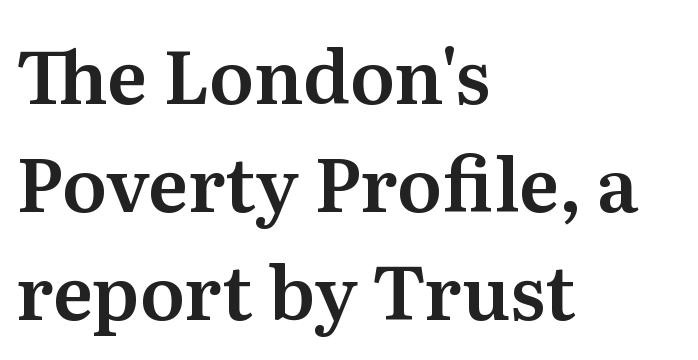
The line-height multiplier appears to be the usual default. Line beginnings align vertically; line endings do not. Proportional: the letters do not fall into vertical columns. Here the glyphs are tracked normally, forming tight word shapes.
